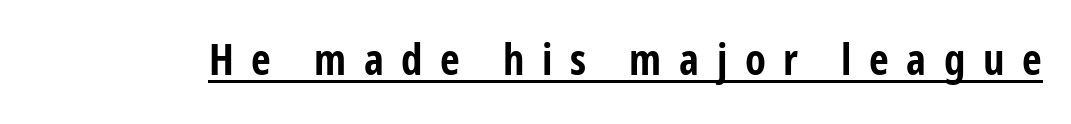
The image shows 43 px bold, condensed sans-serif type, upright; set unusually wide letter spacing (+0.41 em), underlined; low stroke contrast and a medium x-height.
